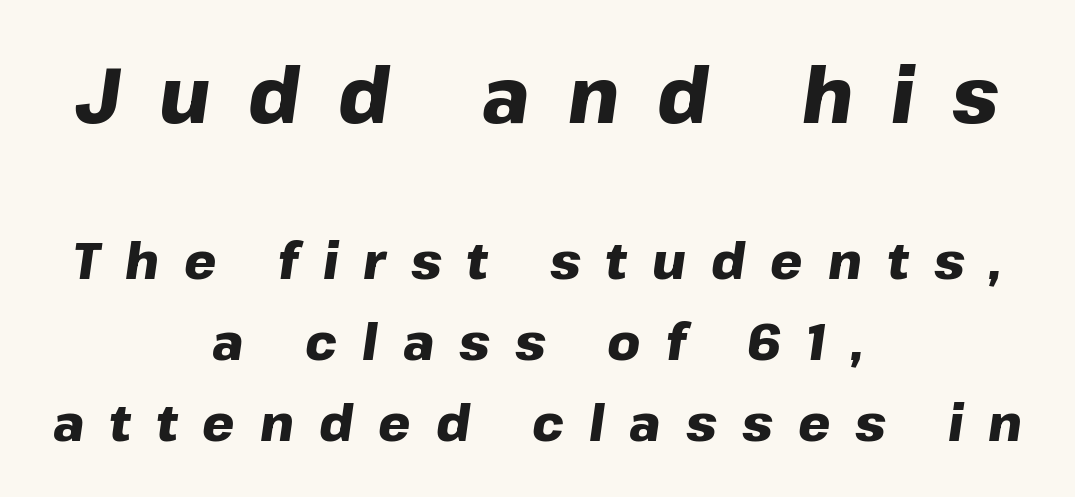
Q: Is the text bold? A: Yes.
Q: Is the text italic (slanted)? A: Yes, it leans right by about 8 degrees.
Q: Is the text underlined? A: No.
Q: How is the paragraph aligned? A: Centered.
Q: Is the spacing between letters normal or unusually wide? A: Unusually wide.
Q: Is the spacing between lines tight, normal or loose? A: Normal.
Q: Which block of text is set in a larger size, the first (top) or the second (bottom)? A: The first (top) one.
Q: Width (condensed, normal, or wide)? A: Normal.
Q: Stroke contrast? A: Low.
Q: x-height? A: Medium.
Q: Monospaced? A: No.
